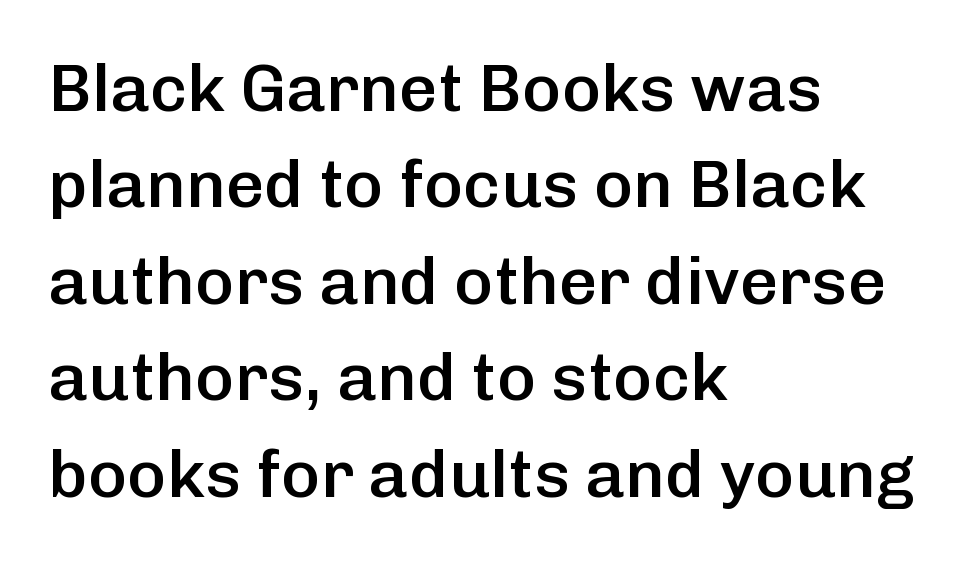
The image shows 67 px semibold sans-serif type, upright; set left-aligned, normal line spacing (1.44x), normal letter spacing, not underlined; low stroke contrast and a medium x-height.
